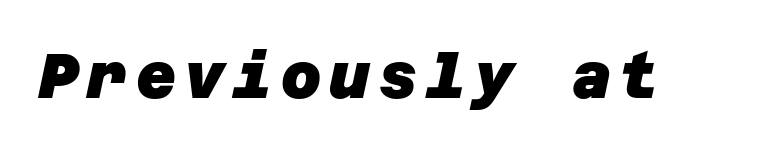
The image shows 62 px heavy sans-serif type; set not underlined; low stroke contrast and a large x-height.
